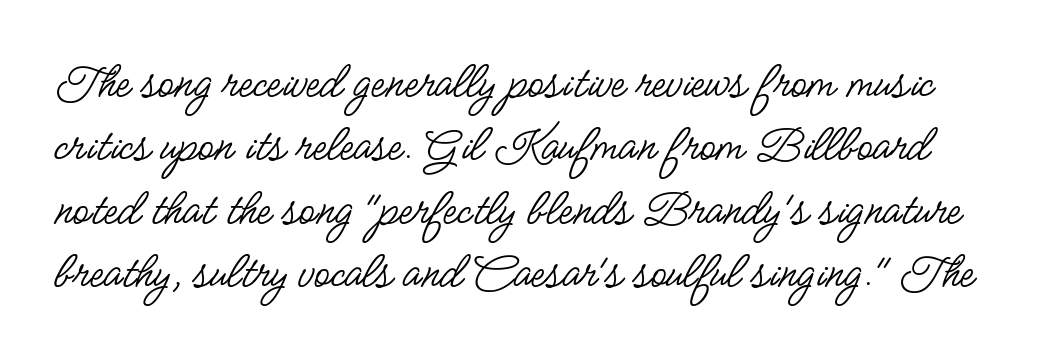
Q: Is the text bold? A: No.
Q: Is the text italic (slanted)? A: Yes.
Q: Is the typeface a serif or a sans-serif typeface? A: Sans-serif.
Q: Is the text underlined? A: No.
Q: Is the spacing between letters normal or unusually wide? A: Normal.
Q: Width (condensed, normal, or wide)? A: Condensed.
Q: Stroke contrast? A: Low.
Q: x-height? A: Small.
Q: Monospaced? A: No.
